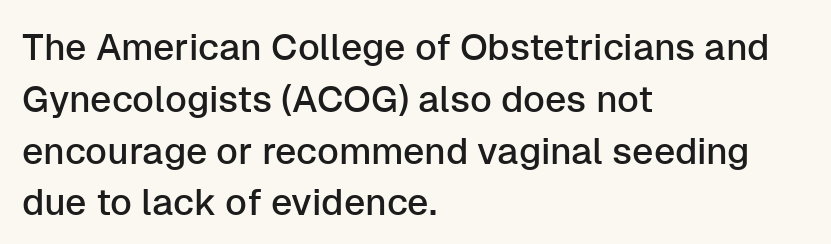
Stroke terminals: plain, sans-serif. Has an underline been added? It has not. Casual observation: everything's shoved over to the left. Each letter keeps its own natural width here, so spacing adapts to shape. Letter spacing: default.
